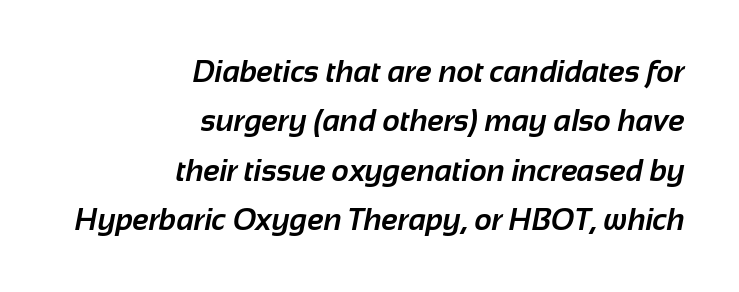
The image shows 30 px bold sans-serif type; set right-aligned, normal line spacing (1.65x), normal letter spacing, not underlined; low stroke contrast and a medium x-height.
